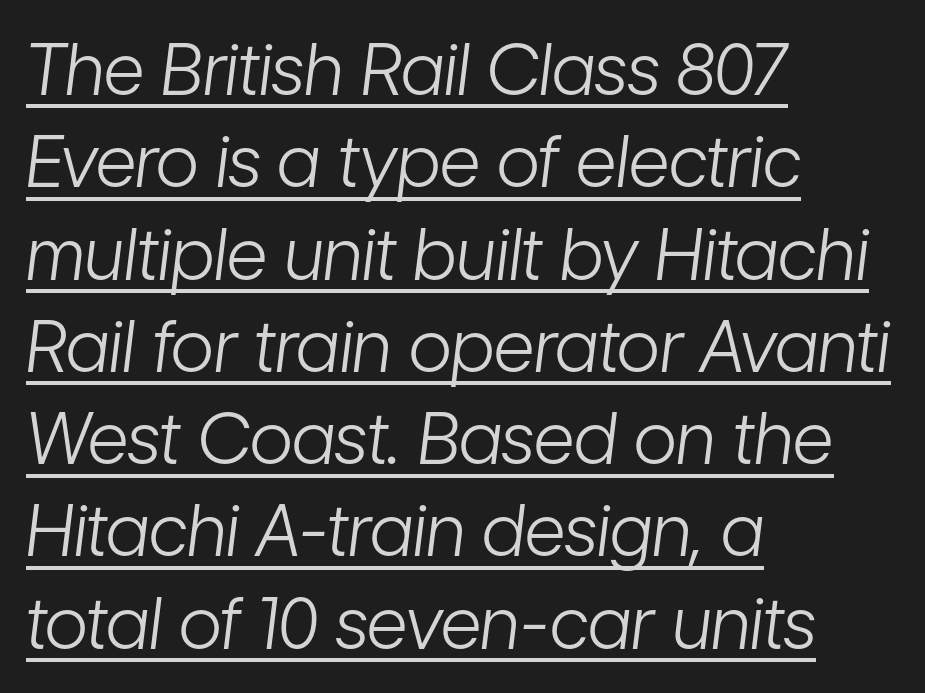
Weight class: somewhere from thin through regular. The typography opts for an oblique posture over an upright one. The rendered words wear a rule along their underside. The space between consecutive lines is moderate.
